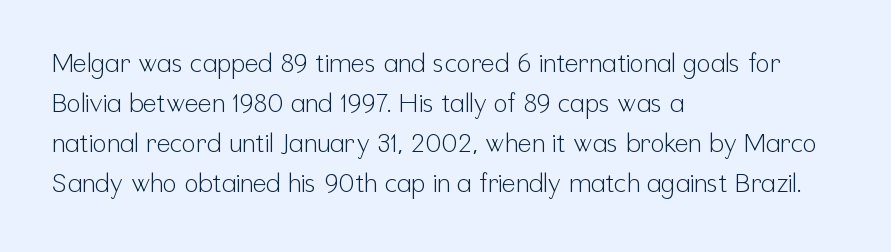
Descender tails drop into unmarked territory. Stroke mass is kept to a normal reading level or below. Default kerning and tracking; the words read as compact shapes. Teacher's note: observe the even left margin — that is flush-left alignment.
